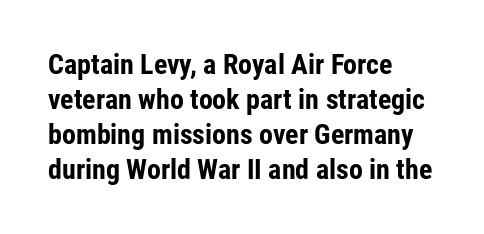
Left-aligned paragraph, ragged on the right. The passage shown is not underscored anywhere. The lettering holds an erect, upright posture throughout. A typesetter would call this proportional, since set widths differ per character.
